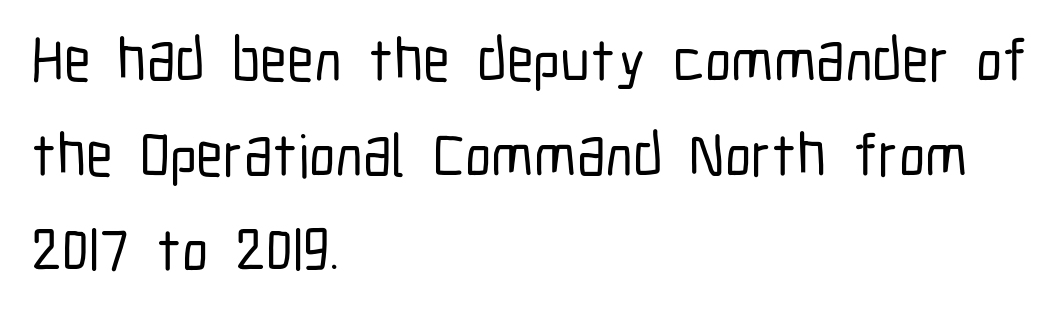
Q: Is the text italic (slanted)? A: No, it is upright.
Q: Is the typeface a serif or a sans-serif typeface? A: Sans-serif.
Q: Is the text underlined? A: No.
Q: How is the paragraph aligned? A: Left-aligned.
Q: Is the spacing between letters normal or unusually wide? A: Normal.
Q: Is the spacing between lines tight, normal or loose? A: Normal.
Q: Width (condensed, normal, or wide)? A: Condensed.
Q: Stroke contrast? A: Low.
Q: x-height? A: Medium.
Q: Monospaced? A: No.
